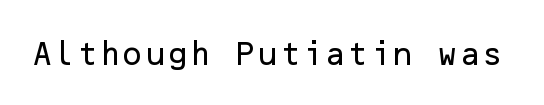
The image shows 26 px text type, upright; set normal letter spacing, not underlined.
